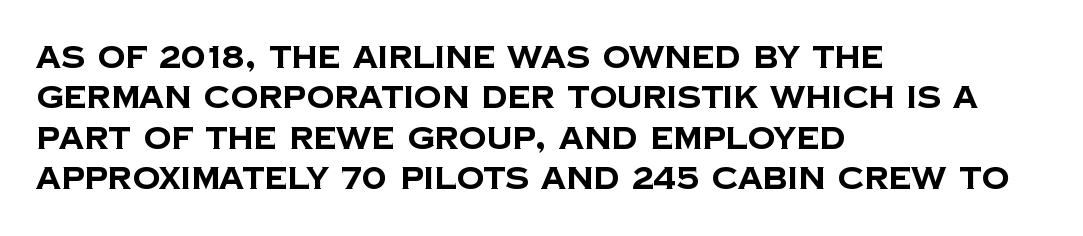
{"serif": "no", "bold": "yes", "weight": "bold", "width": "normal", "stroke_contrast": "low", "x_height": "large", "monospaced": "no", "underline": "no", "align": "left", "line_spacing": "normal", "line_spacing_ratio": 1.3, "letter_spacing": "normal", "letter_spacing_em": 0.0, "glyph_px": 31}
